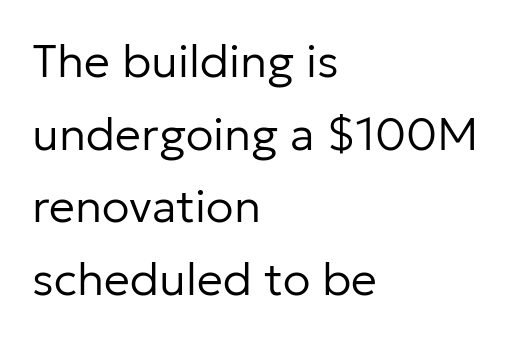
To sum up the face: it is a sans, with no serifs. Clear beneath every line of the passage. Caption: standard tracking, unaltered. A quiet, ordinary-to-light weight characterises the typeface. The letters advance in unequal steps, a hallmark of proportional type. These lines sit exactly where default settings would place them.
